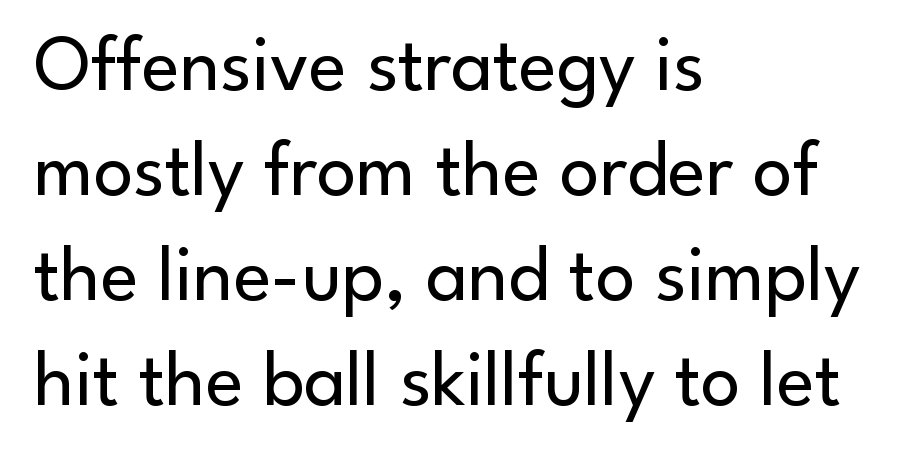
The typography opts for an upright posture over an oblique one. Vertical spacing — default. Think of a printed novel: that variable character pitch is what you see here. Is this a sans? Yes — the strokes have no serifs.
